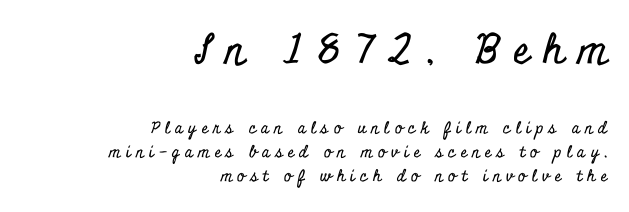
In terms of letterspacing, this is a distinctly airy, spread setting. Lines of text with bare space underneath. Character size in the leading block exceeds that of the trailing block. Varying glyph widths throughout — classic text-font behaviour. Typographically, this falls in the serif category.
